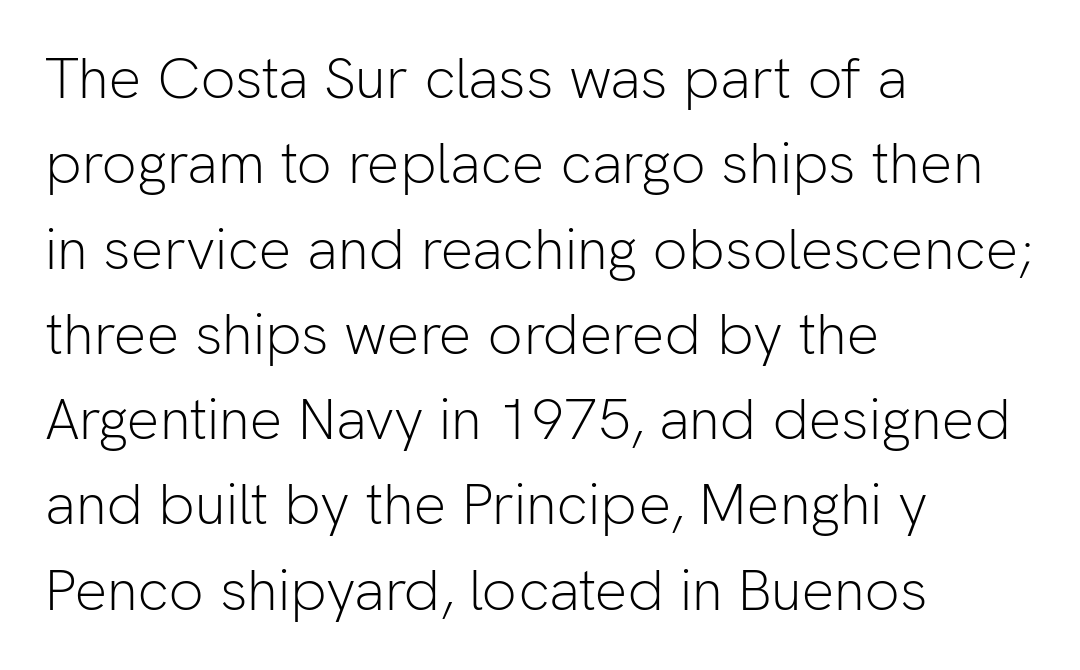
Q: Is the text bold? A: No.
Q: Is the text italic (slanted)? A: No, it is upright.
Q: Is the typeface a serif or a sans-serif typeface? A: Sans-serif.
Q: Is the text underlined? A: No.
Q: How is the paragraph aligned? A: Left-aligned.
Q: Is the spacing between letters normal or unusually wide? A: Normal.
Q: Is the spacing between lines tight, normal or loose? A: Normal.
Q: Width (condensed, normal, or wide)? A: Normal.
Q: Stroke contrast? A: Low.
Q: x-height? A: Medium.
Q: Monospaced? A: No.
